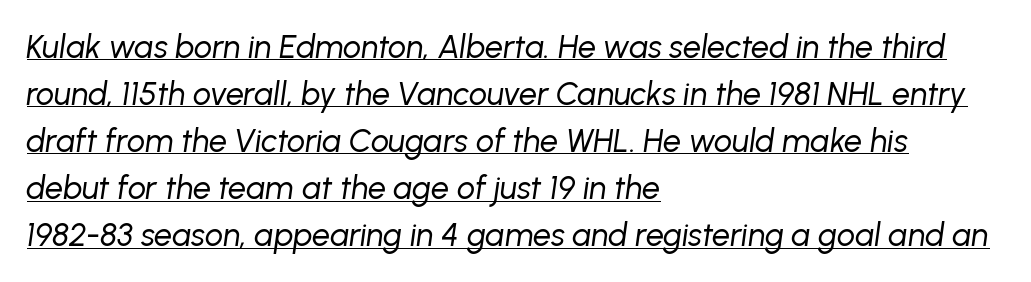
Q: Is the text bold? A: No.
Q: Is the text italic (slanted)? A: Yes, it leans right by about 8 degrees.
Q: Is the text underlined? A: Yes.
Q: How is the paragraph aligned? A: Left-aligned.
Q: Is the spacing between letters normal or unusually wide? A: Normal.
Q: Is the spacing between lines tight, normal or loose? A: Normal.
Q: Width (condensed, normal, or wide)? A: Normal.
Q: Stroke contrast? A: Low.
Q: x-height? A: Medium.
Q: Monospaced? A: No.
